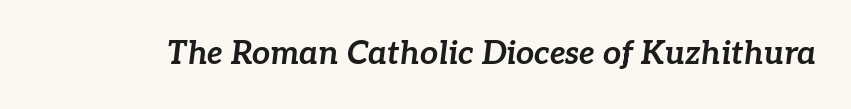
{"italic": "yes", "lean": "right", "slant_degrees": 7, "bold": "yes", "weight": "bold", "width": "normal", "stroke_contrast": "low", "x_height": "medium", "monospaced": "no", "underline": "no", "letter_spacing": "normal", "letter_spacing_em": 0.0, "glyph_px": 32}
